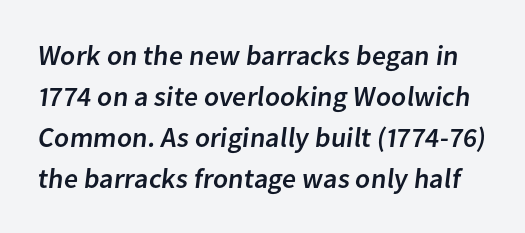
These lines are rendered in a variable-pitch font. Each new line begins a customary step beneath the previous one. The specimen omits any rule beneath the text block's lines. Unlike a traditional serif, this face leaves its strokes unadorned.
